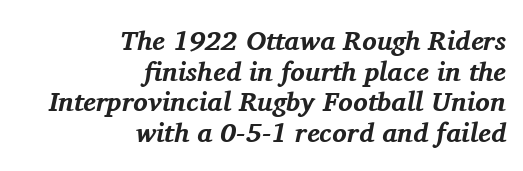
The image shows 27 px bold type, italic (leaning right); set right-aligned, tight line spacing (1.13x), normal letter spacing, not underlined.
